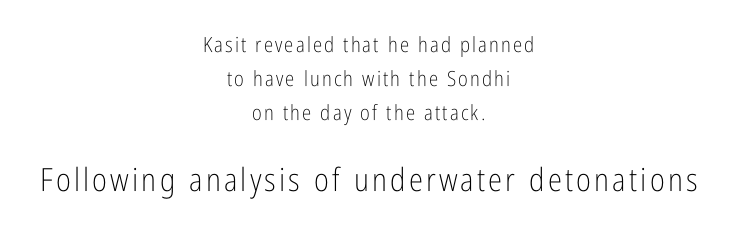
{"serif": "no", "italic": "no", "bold": "no", "weight": "light", "width": "condensed", "stroke_contrast": "low", "x_height": "medium", "monospaced": "no", "underline": "no", "align": "center", "line_spacing": "normal", "line_spacing_ratio": 1.62, "larger_block": "second", "size_ratio": 1.52, "glyph_px": 32}
